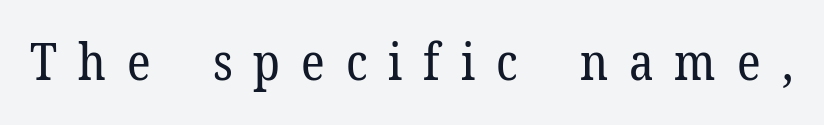
{"serif": "yes", "italic": "no", "bold": "no", "weight": "regular", "width": "normal", "stroke_contrast": "low", "x_height": "medium", "monospaced": "no", "underline": "no", "letter_spacing": "wide", "letter_spacing_em": 0.41, "glyph_px": 51}
